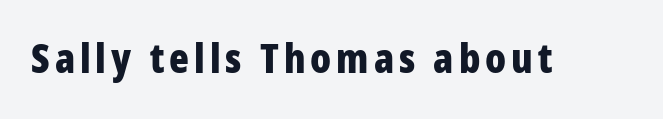
The space directly below the letters is spotless. The glyphs have the mass of a bold cut. Note the varied advance widths — an 'i' is clearly narrower than an 'm'. The face used here is a sans, in the tradition of grotesques and geometrics.
